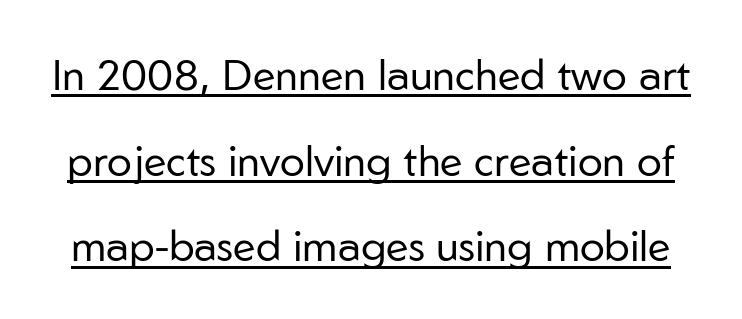
Is this a fixed-width face? No — the glyphs have proportional, varying widths. Does the leading feel generous? Absolutely, it's lavish. How are the letters spaced? Ordinarily, with no added tracking. Is this a sans? Yes — the strokes have no serifs. Honestly, the underline is the first thing you notice here. The cut favours lightness, reaching ordinary text weight at its darkest.
